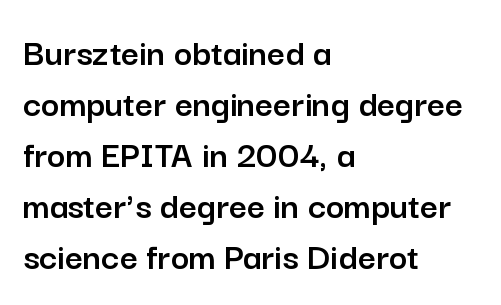
{"serif": "no", "italic": "no", "width": "normal", "stroke_contrast": "low", "x_height": "medium", "monospaced": "no", "underline": "no", "align": "left", "line_spacing": "normal", "line_spacing_ratio": 1.31, "letter_spacing": "normal", "letter_spacing_em": 0.0, "glyph_px": 39}
